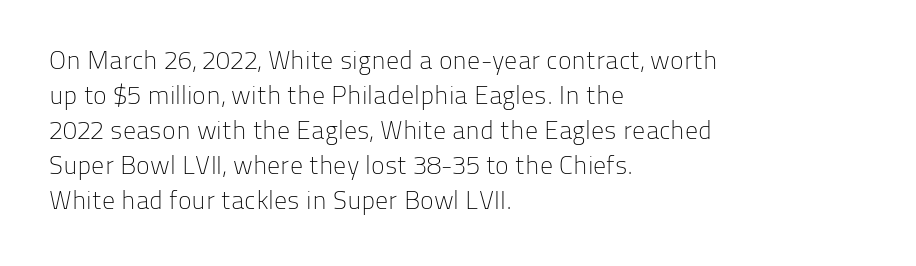
{"italic": "no", "bold": "no", "underline": "no", "align": "left", "line_spacing": "normal", "line_spacing_ratio": 1.35, "letter_spacing": "normal", "letter_spacing_em": 0.0, "glyph_px": 26}
